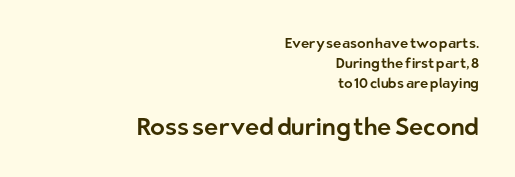
Does the leading feel generous? No, just average. Quick note: not italic, upright. Just letters on the line, the space beneath them empty. The face used here is rendered with its standard letterfit. The face used here appears at its bigger size in the lower chunk.
